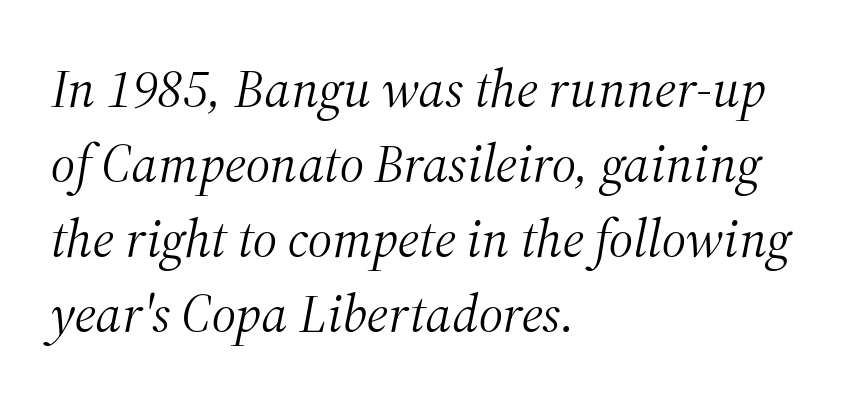
The image shows 54 px light serif type, italic (leaning right); set left-aligned, normal line spacing (1.39x), normal letter spacing, not underlined; medium stroke contrast and a medium x-height.
